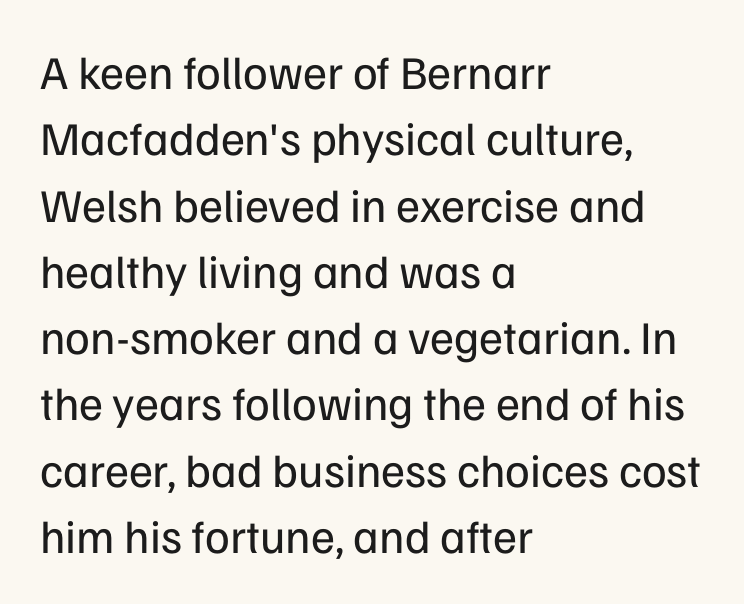
{"serif": "no", "italic": "no", "bold": "no", "weight": "regular", "width": "normal", "stroke_contrast": "low", "x_height": "medium", "monospaced": "no", "underline": "no", "align": "left", "line_spacing": "normal", "line_spacing_ratio": 1.41, "letter_spacing": "normal", "letter_spacing_em": 0.0, "glyph_px": 47}
